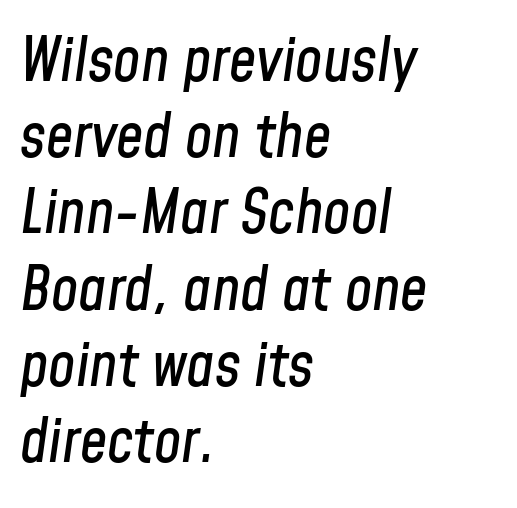
{"italic": "yes", "lean": "right", "slant_degrees": 8, "width": "condensed", "stroke_contrast": "low", "x_height": "medium", "monospaced": "no", "underline": "no", "align": "left", "line_spacing": "normal", "line_spacing_ratio": 1.25, "letter_spacing": "normal", "letter_spacing_em": 0.0, "glyph_px": 61}
